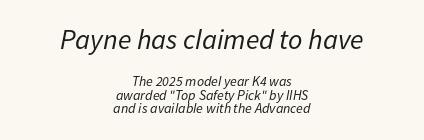
{"italic": "yes", "lean": "right", "slant_degrees": 11, "bold": "no", "weight": "regular", "width": "normal", "stroke_contrast": "low", "x_height": "medium", "monospaced": "no", "underline": "no", "align": "center", "line_spacing": "tight", "line_spacing_ratio": 0.98, "letter_spacing": "normal", "letter_spacing_em": 0.0, "larger_block": "first", "size_ratio": 2.0, "glyph_px": 28}
